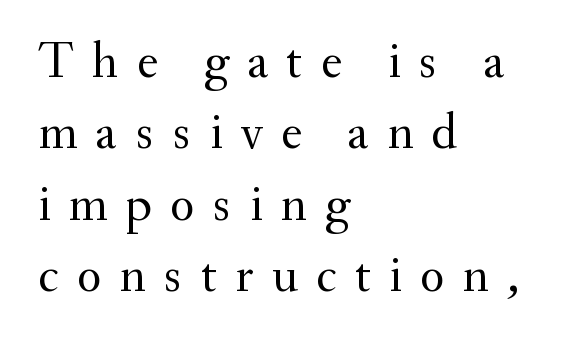
Honestly, the letter spacing is so wide it's the main thing you notice. The face used here is proportionally spaced, like ordinary book or web type. Do the letters lean? They stand straight. Line starts are locked; line ends wander.
